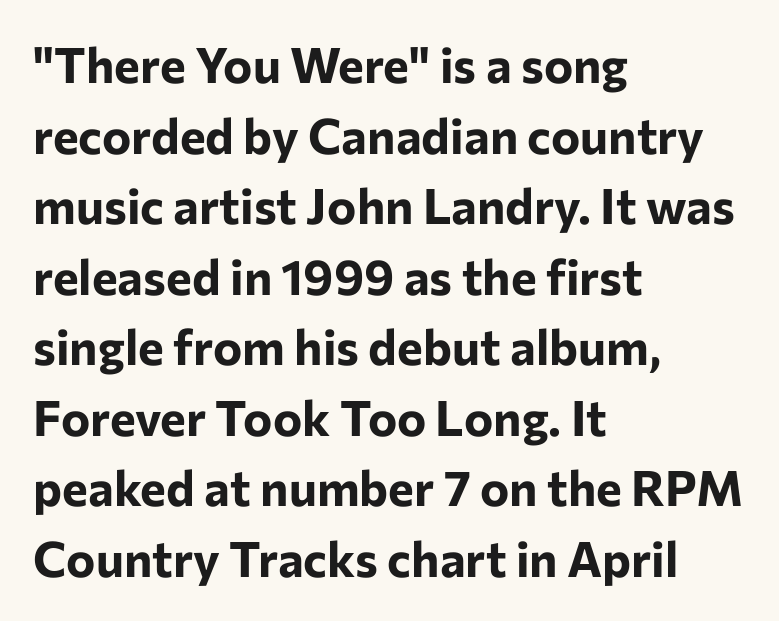
{"serif": "no", "italic": "no", "bold": "yes", "weight": "bold", "width": "normal", "stroke_contrast": "low", "x_height": "medium", "monospaced": "no", "underline": "no", "align": "left", "line_spacing": "normal", "line_spacing_ratio": 1.44, "letter_spacing": "normal", "letter_spacing_em": 0.0, "glyph_px": 49}
